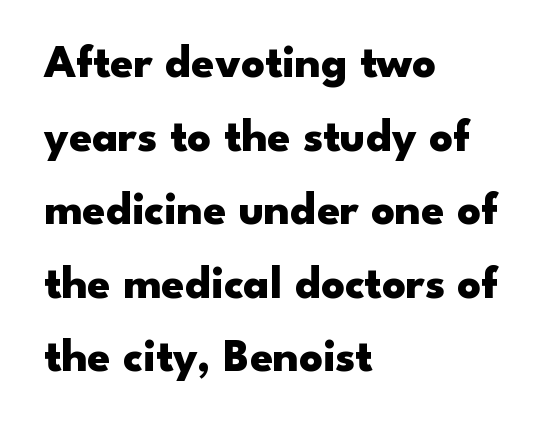
{"serif": "no", "italic": "no", "bold": "yes", "weight": "heavy", "width": "wide", "stroke_contrast": "low", "x_height": "small", "monospaced": "no", "underline": "no", "align": "left", "line_spacing": "normal", "line_spacing_ratio": 1.6, "letter_spacing": "normal", "letter_spacing_em": 0.0, "glyph_px": 46}
